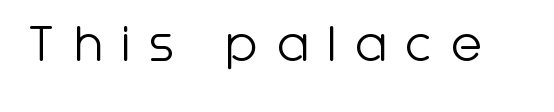
The image shows 59 px light sans-serif type, upright; set unusually wide letter spacing (+0.3 em), not underlined; low stroke contrast and a medium x-height.
